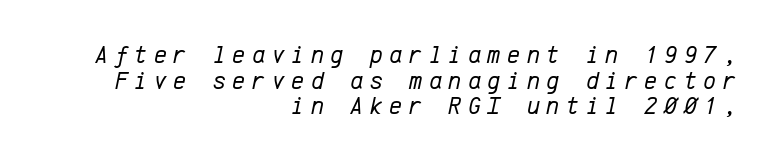
Honestly, there is no underline to notice here at all. This rendering widens character spacing well past its baseline value. If you drew a line through each stem, it would be angled. Leading is clearly below the norm, producing a dense column.
